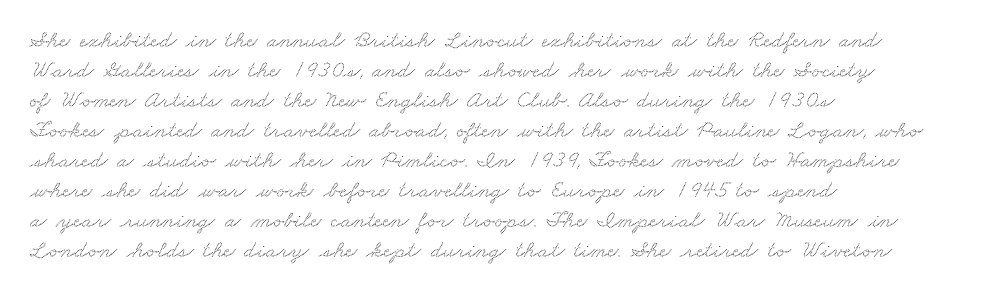
Regular leading. Leftover space on each line is placed entirely after the last word. The strip under each line holds only bare page. How are the letters spaced? Ordinarily, with no added tracking.
